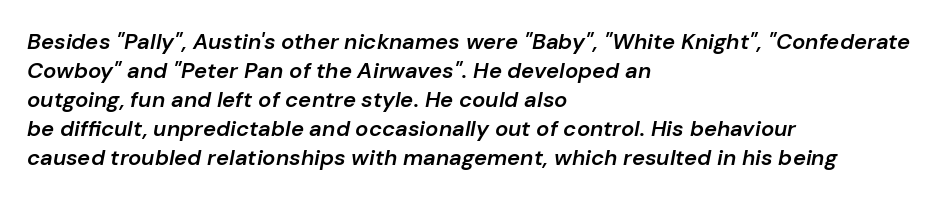
A bare baseline throughout the passage. Summary of weight: moderately heavy, a semibold. The space between consecutive lines is moderate. The paragraph has a hard left edge and a soft right edge. Does the lettering tilt? It does — this is italic. The type is set solid horizontally, with unmodified tracking.
